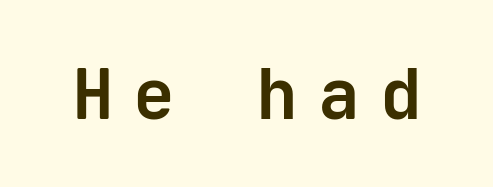
The image shows 70 px bold sans-serif type, upright, monospaced; set unusually wide letter spacing (+0.28 em), not underlined; low stroke contrast and a medium x-height.
